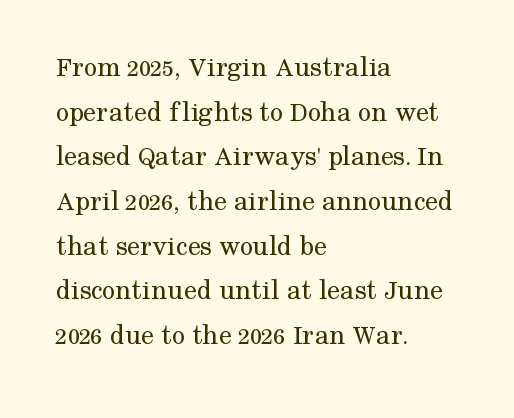
Check where the strokes stop: tiny serifs finish them off. The lettering stays uniformly vertical, giving the passage a roman look. The font is comparable to plain body text, perhaps lighter. This sample has the flowing, uneven cadence of proportional lettering.
